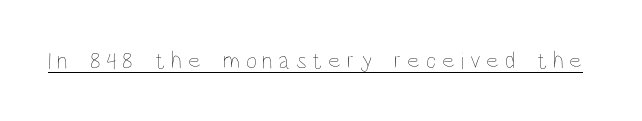
Q: Is the text bold? A: No.
Q: Is the text italic (slanted)? A: No, it is upright.
Q: Is the text underlined? A: Yes.
Q: Is the spacing between letters normal or unusually wide? A: Unusually wide.
